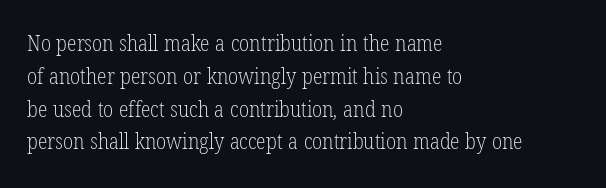
{"bold": "no", "underline": "no", "align": "left", "line_spacing": "normal", "line_spacing_ratio": 1.49, "letter_spacing": "normal", "letter_spacing_em": 0.0, "glyph_px": 22}
